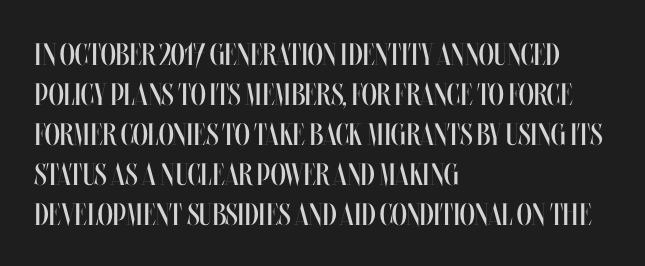
Is the type heavy? It reads as light-to-regular instead. Varying glyph widths throughout — classic text-font behaviour. Vertical spacing — default. The tracking reads as untouched default to a designer's eye. Glance below the letters and you will spot only blank space. In terms of posture, this sample is upright.
